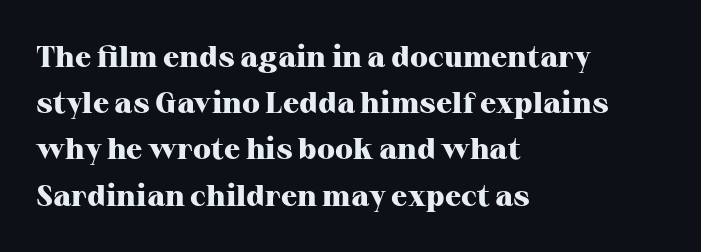
The image shows 30 px heavy serif type, upright; set left-aligned, normal line spacing (1.54x), normal letter spacing, not underlined; high stroke contrast and a medium x-height.
